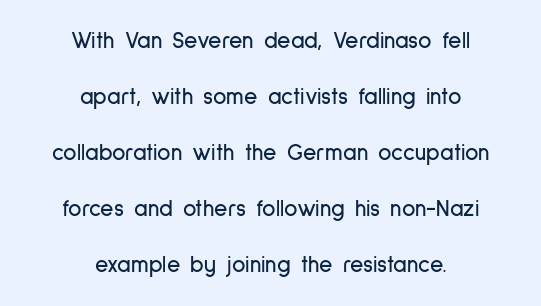
{"italic": "no", "underline": "no", "align": "center", "line_spacing": "loose", "line_spacing_ratio": 2.43, "letter_spacing": "normal", "letter_spacing_em": 0.0, "glyph_px": 23}
